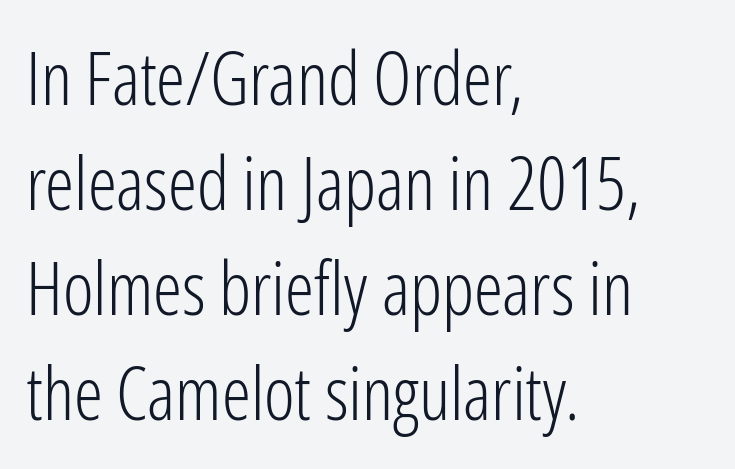
The image shows 73 px light, condensed sans-serif type, upright; set left-aligned, normal line spacing (1.44x), normal letter spacing, not underlined; low stroke contrast and a medium x-height.
